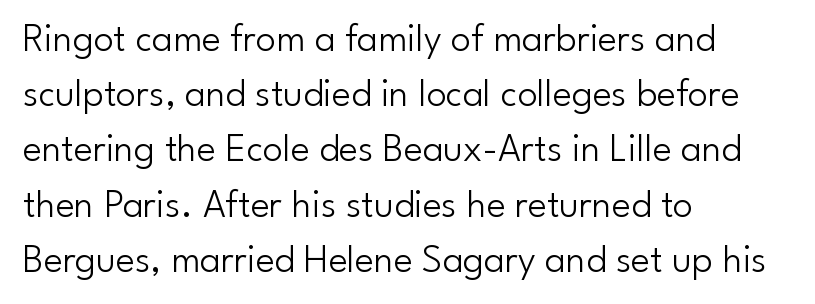
The image shows 40 px light sans-serif type, upright; set left-aligned, normal line spacing (1.38x), normal letter spacing, not underlined; low stroke contrast and a small x-height.
